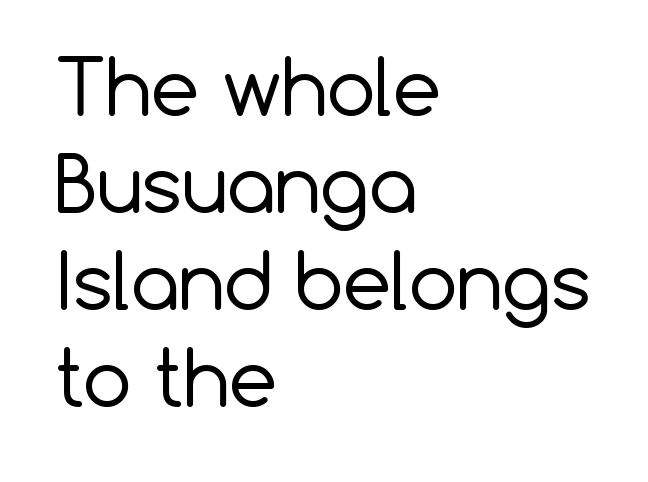
Q: Is the text bold? A: No.
Q: Is the text italic (slanted)? A: No, it is upright.
Q: Is the typeface a serif or a sans-serif typeface? A: Sans-serif.
Q: Is the text underlined? A: No.
Q: How is the paragraph aligned? A: Left-aligned.
Q: Is the spacing between letters normal or unusually wide? A: Normal.
Q: Is the spacing between lines tight, normal or loose? A: Normal.
Q: Width (condensed, normal, or wide)? A: Normal.
Q: Stroke contrast? A: Low.
Q: x-height? A: Medium.
Q: Monospaced? A: No.
